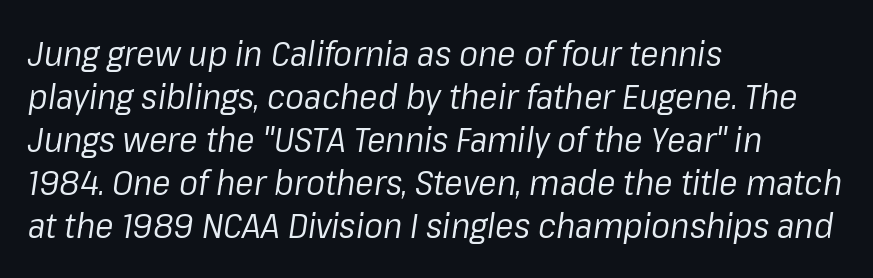
{"italic": "yes", "lean": "right", "slant_degrees": 8, "bold": "no", "weight": "regular", "width": "normal", "stroke_contrast": "low", "x_height": "medium", "monospaced": "no", "underline": "no", "align": "left", "line_spacing_ratio": 1.23, "letter_spacing": "normal", "letter_spacing_em": 0.0, "glyph_px": 35}
